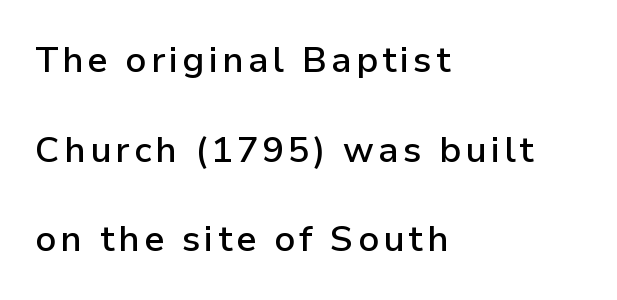
The image shows 36 px semibold sans-serif type, upright; set left-aligned, loose line spacing (2.49x), not underlined; low stroke contrast and a medium x-height.
